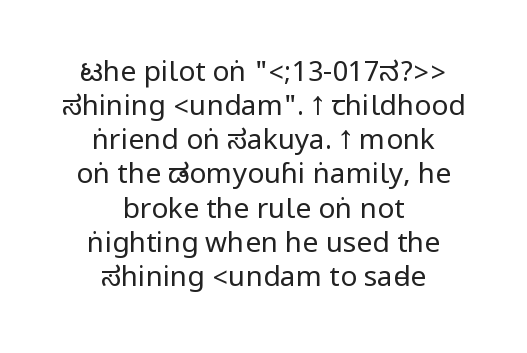
{"serif": "no", "italic": "no", "bold": "no", "weight": "regular", "width": "condensed", "stroke_contrast": "low", "underline": "no", "align": "center", "line_spacing_ratio": 1.22, "letter_spacing": "normal", "letter_spacing_em": 0.0, "glyph_px": 28}
